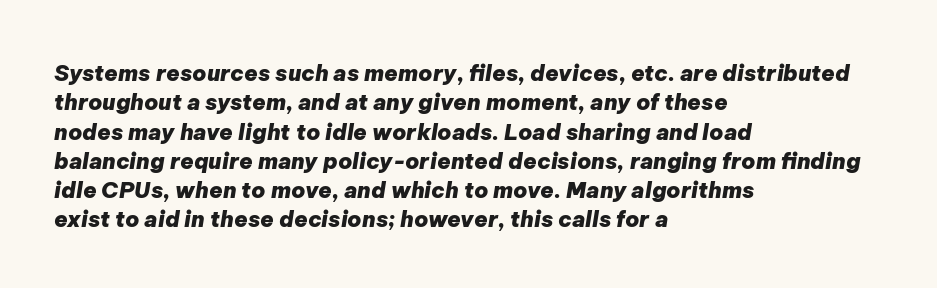
The image shows 22 px bold type, italic (leaning right); set left-aligned, normal line spacing (1.33x), normal letter spacing, not underlined.
